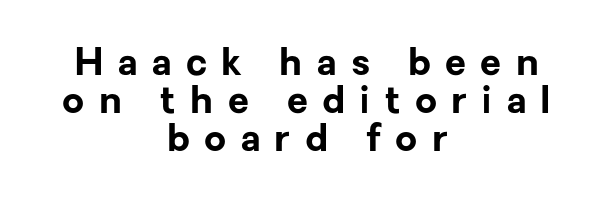
{"serif": "no", "italic": "no", "bold": "yes", "weight": "bold", "width": "normal", "stroke_contrast": "low", "x_height": "medium", "monospaced": "no", "underline": "no", "align": "center", "line_spacing": "tight", "line_spacing_ratio": 1.0, "letter_spacing": "wide", "letter_spacing_em": 0.38, "glyph_px": 38}
